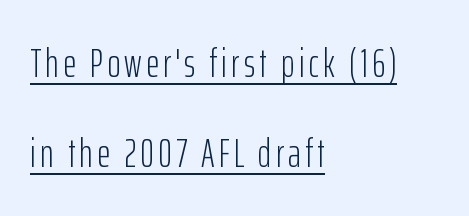
The image shows 41 px light, condensed sans-serif type, upright; set left-aligned, loose line spacing (2.2x), underlined; low stroke contrast and a medium x-height.
